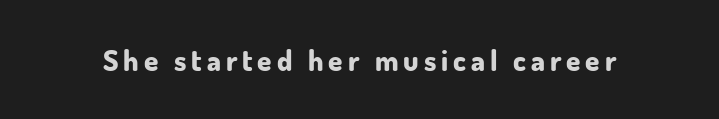
{"serif": "no", "italic": "no", "bold": "yes", "weight": "bold", "width": "normal", "stroke_contrast": "low", "x_height": "small", "monospaced": "no", "underline": "no", "glyph_px": 29}
